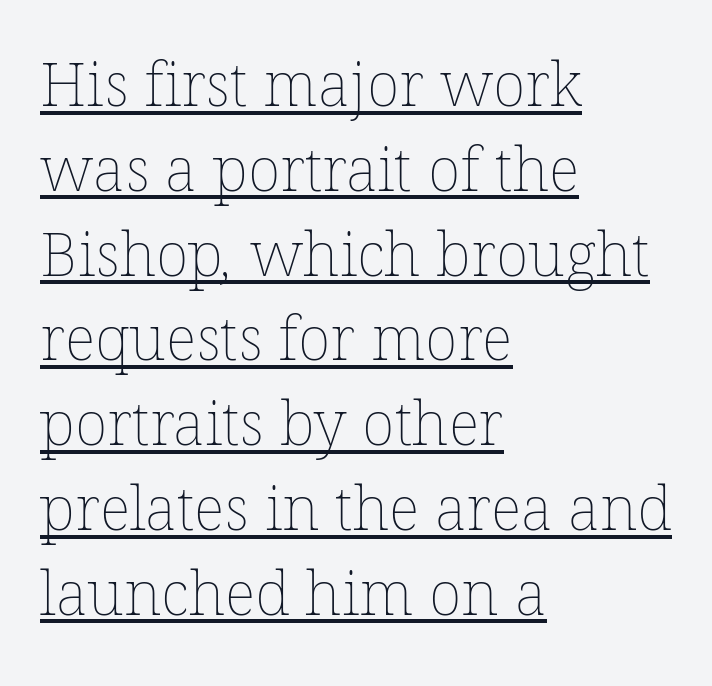
Q: Is the text bold? A: No.
Q: Is the text underlined? A: Yes.
Q: How is the paragraph aligned? A: Left-aligned.
Q: Is the spacing between letters normal or unusually wide? A: Normal.
Q: Is the spacing between lines tight, normal or loose? A: Normal.
Q: Width (condensed, normal, or wide)? A: Normal.
Q: Stroke contrast? A: Low.
Q: x-height? A: Medium.
Q: Monospaced? A: No.
